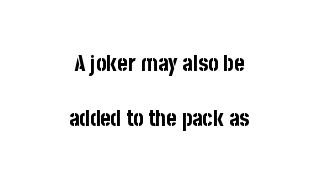
Q: Is the text bold? A: Yes.
Q: Is the text italic (slanted)? A: No, it is upright.
Q: Is the text underlined? A: No.
Q: How is the paragraph aligned? A: Centered.
Q: Is the spacing between letters normal or unusually wide? A: Normal.
Q: Is the spacing between lines tight, normal or loose? A: Loose.
